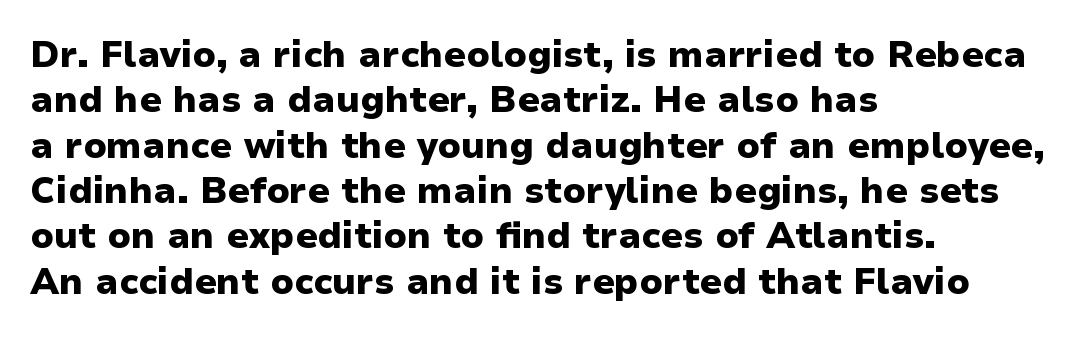
Typeset ragged right — the left edge is the straight one. If you drew a line through each stem, it would be perfectly vertical. Plain, unruled lines of type. The horizontal fit of the characters is conventional and even. Evenly set lines give the paragraph a standard silhouette.
